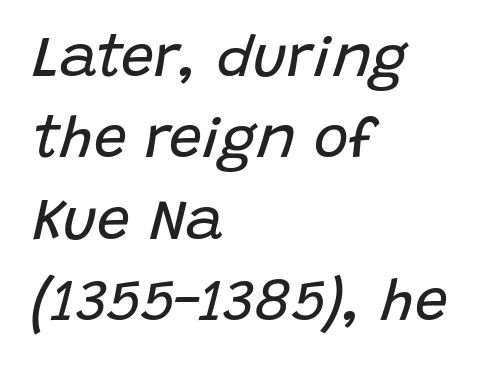
{"italic": "yes", "lean": "right", "slant_degrees": 15, "bold": "no", "weight": "regular", "width": "normal", "stroke_contrast": "low", "x_height": "large", "monospaced": "no", "underline": "no", "align": "left", "line_spacing": "normal", "line_spacing_ratio": 1.38, "letter_spacing": "normal", "letter_spacing_em": 0.0, "glyph_px": 59}
